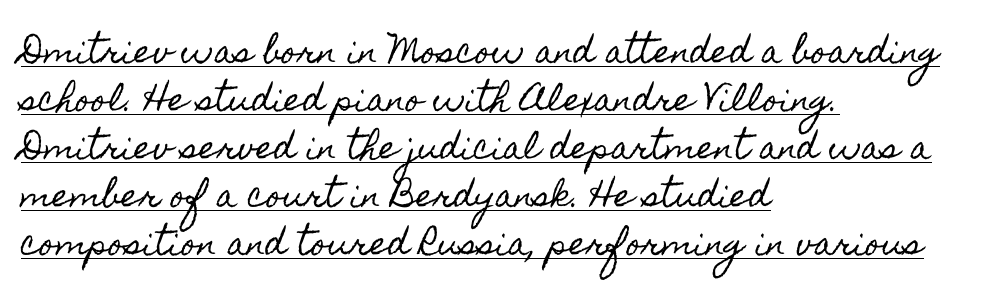
The image shows 31 px condensed type; set left-aligned, normal line spacing (1.55x), normal letter spacing, underlined; a small x-height.
